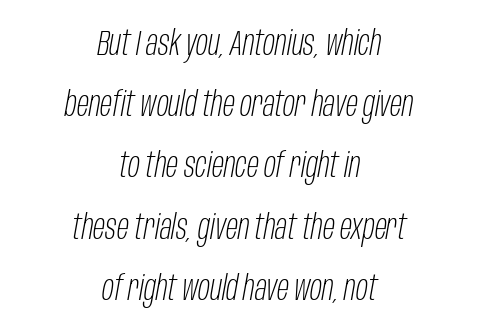
Q: Is the text bold? A: No.
Q: Is the text italic (slanted)? A: Yes, it leans right by about 10 degrees.
Q: Is the text underlined? A: No.
Q: How is the paragraph aligned? A: Centered.
Q: Is the spacing between letters normal or unusually wide? A: Normal.
Q: Width (condensed, normal, or wide)? A: Condensed.
Q: Stroke contrast? A: Low.
Q: x-height? A: Large.
Q: Monospaced? A: No.
